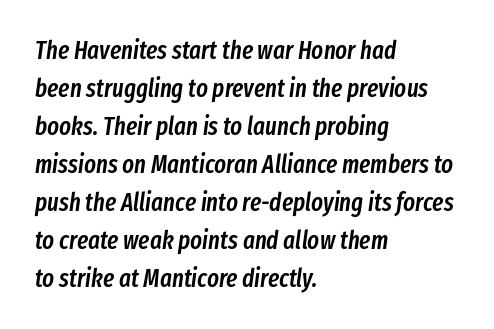
The image shows 25 px text type, italic (leaning right); set left-aligned, normal line spacing (1.52x), normal letter spacing, not underlined.
